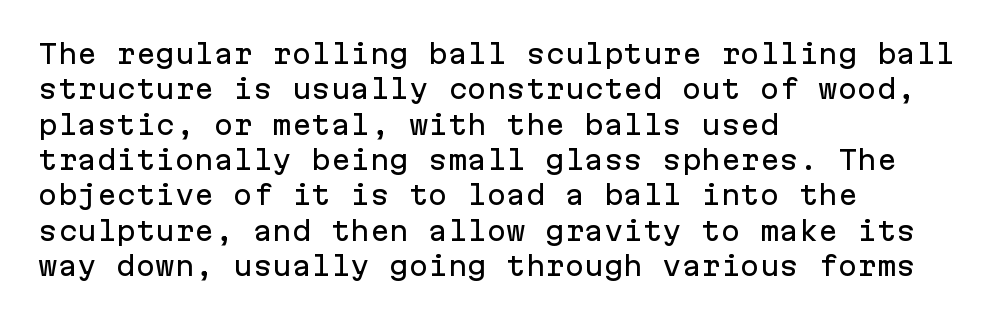
The passage shown stacks its lines at a standard gap. These lines stack with their left ends in a neat column. A roman cut, with each character standing at attention. Caption: standard tracking, unaltered. Words float on clear page, feet unadorned.
